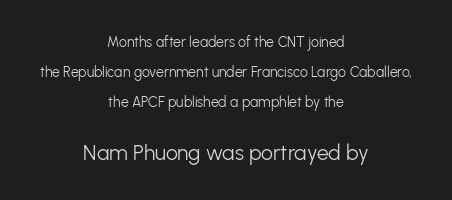
The image shows 21 px text type, upright; set centered, loose line spacing (2.15x), normal letter spacing, not underlined; the second (bottom) block is 1.5x larger.
